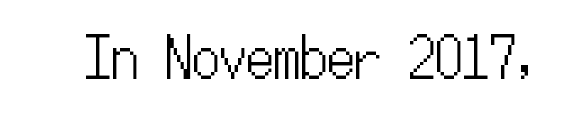
{"italic": "no", "width": "condensed", "stroke_contrast": "low", "x_height": "medium", "monospaced": "yes", "underline": "no", "letter_spacing": "normal", "letter_spacing_em": 0.0, "glyph_px": 54}
